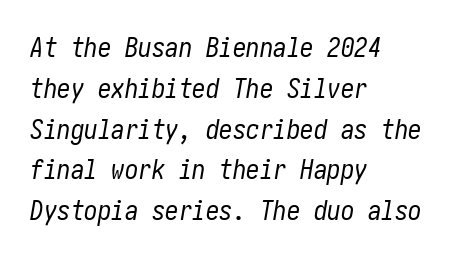
{"italic": "yes", "lean": "right", "slant_degrees": 10, "bold": "no", "underline": "no", "align": "left", "line_spacing": "normal", "line_spacing_ratio": 1.51, "letter_spacing": "normal", "letter_spacing_em": 0.0, "glyph_px": 27}
